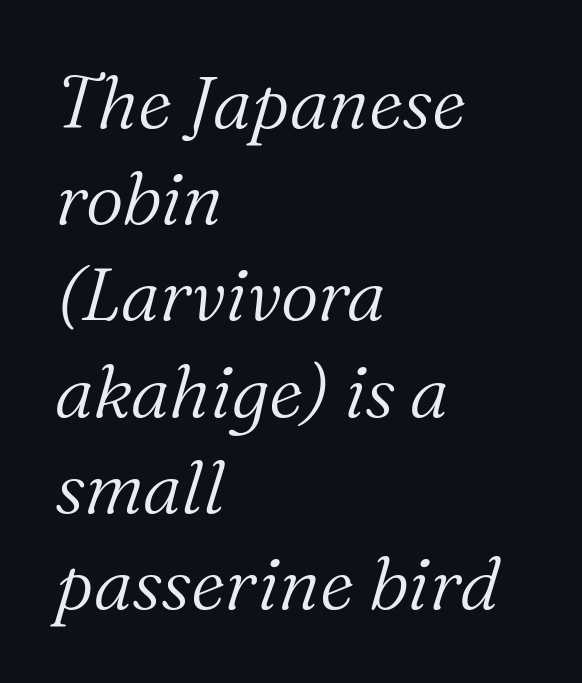
{"serif": "yes", "italic": "yes", "lean": "right", "slant_degrees": 16, "bold": "no", "weight": "light", "width": "normal", "stroke_contrast": "medium", "x_height": "medium", "monospaced": "no", "underline": "no", "align": "left", "line_spacing": "normal", "line_spacing_ratio": 1.3, "letter_spacing": "normal", "letter_spacing_em": 0.0, "glyph_px": 74}
